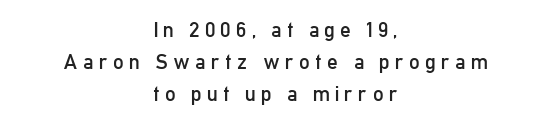
Q: Is the text bold? A: No.
Q: Is the text italic (slanted)? A: No, it is upright.
Q: Is the text underlined? A: No.
Q: How is the paragraph aligned? A: Centered.
Q: Is the spacing between letters normal or unusually wide? A: Unusually wide.
Q: Is the spacing between lines tight, normal or loose? A: Normal.
